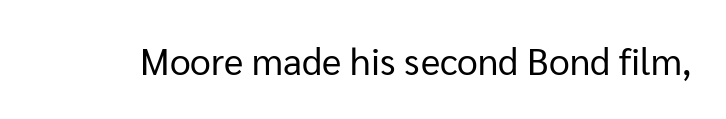
The image shows 37 px regular-weight sans-serif type, upright; set normal letter spacing, not underlined; low stroke contrast and a medium x-height.
